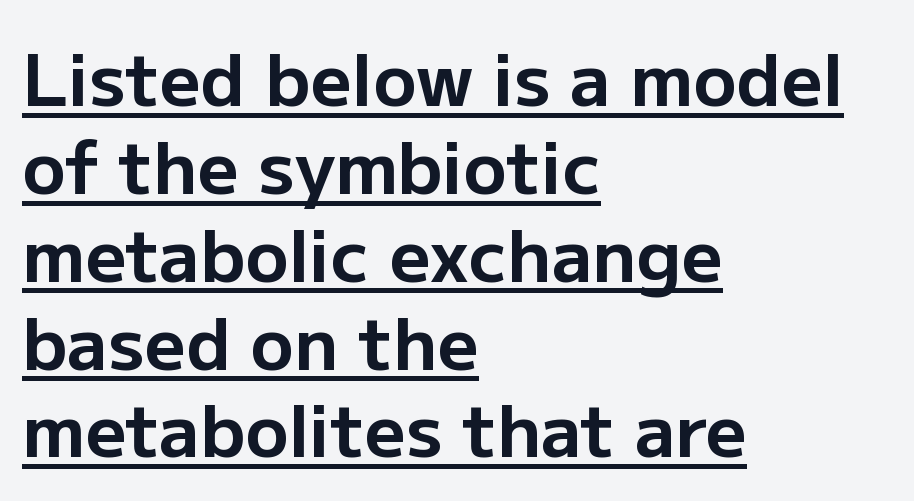
The image shows 72 px bold sans-serif type, upright; set left-aligned, line spacing 1.22x, normal letter spacing, underlined; low stroke contrast and a medium x-height.
